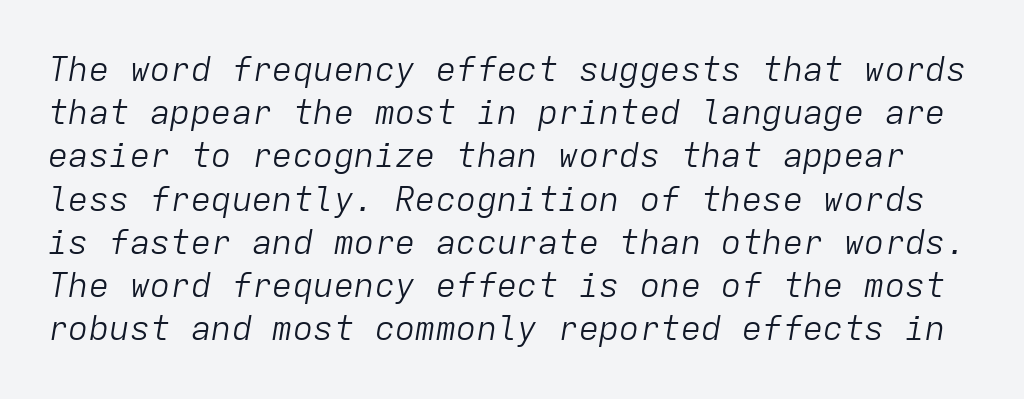
Stems here are at most as thick as an everyday book face. The passage shown is not underscored anywhere. The passage shown is typed in a monospace face where columns stay perfectly aligned. Looking at the ascenders, they clearly lean. Reading down the column, the eye jumps a familiar distance to each next line. Short note: letters normally spaced.
